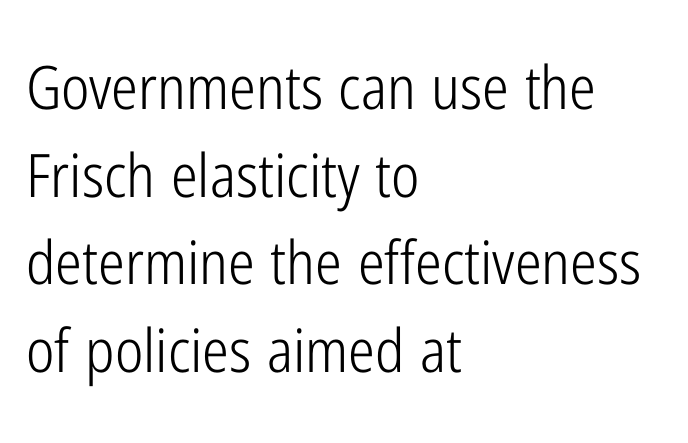
The rendering anchors every line to the left-hand side. A typesetter would call this proportional, since set widths differ per character. Tall strokes in this sample are plumb rather than angled. No letter is thick-stroked: the sample isn't bold.
